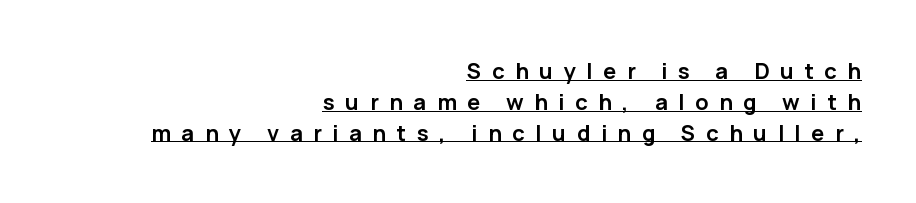
{"italic": "no", "bold": "yes", "underline": "yes", "align": "right", "line_spacing": "normal", "line_spacing_ratio": 1.4, "letter_spacing": "wide", "letter_spacing_em": 0.48, "glyph_px": 22}
